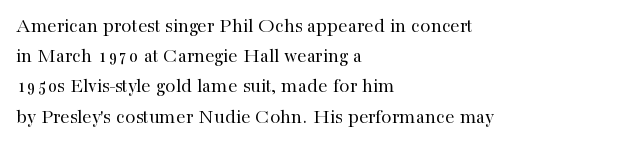
{"italic": "no", "bold": "no", "underline": "no", "align": "left", "line_spacing": "normal", "line_spacing_ratio": 1.44, "letter_spacing": "normal", "letter_spacing_em": 0.0, "glyph_px": 21}
